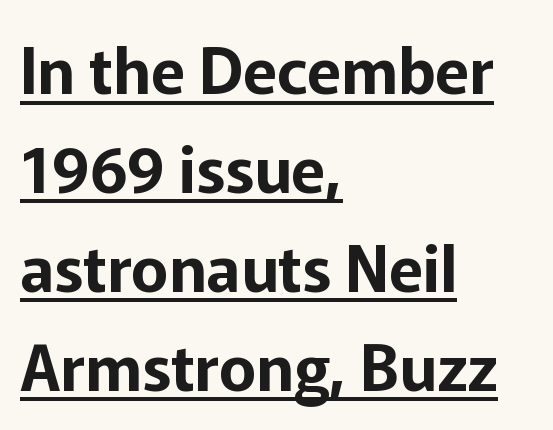
{"serif": "no", "italic": "no", "width": "normal", "stroke_contrast": "low", "x_height": "medium", "monospaced": "no", "underline": "yes", "align": "left", "line_spacing": "normal", "line_spacing_ratio": 1.57, "letter_spacing": "normal", "letter_spacing_em": 0.0, "glyph_px": 63}
